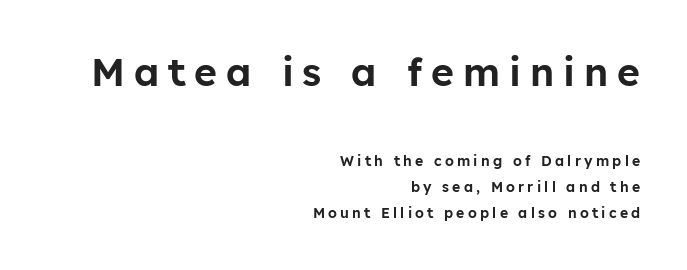
Q: Is the text italic (slanted)? A: No, it is upright.
Q: Is the typeface a serif or a sans-serif typeface? A: Sans-serif.
Q: Is the text underlined? A: No.
Q: How is the paragraph aligned? A: Right-aligned.
Q: Is the spacing between letters normal or unusually wide? A: Unusually wide.
Q: Which block of text is set in a larger size, the first (top) or the second (bottom)? A: The first (top) one.
Q: Width (condensed, normal, or wide)? A: Normal.
Q: Stroke contrast? A: Low.
Q: x-height? A: Medium.
Q: Monospaced? A: No.
